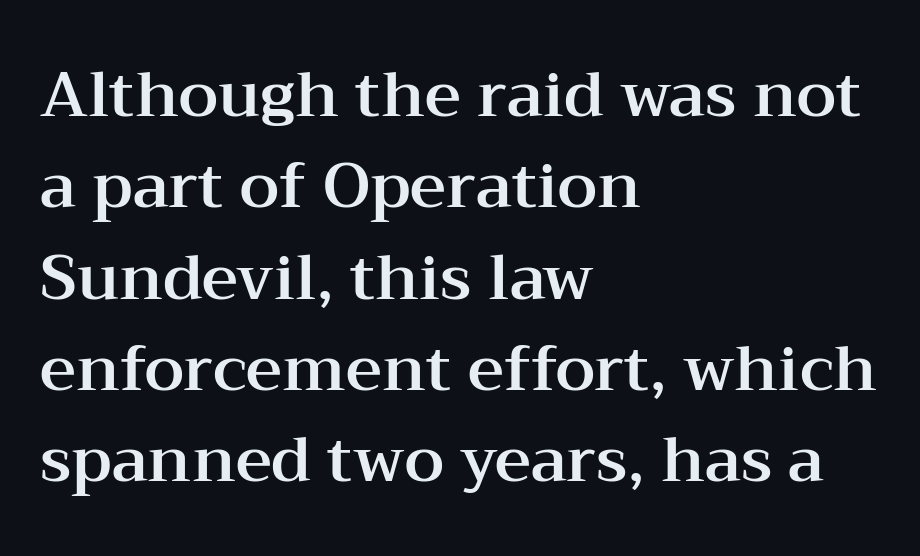
The image shows 63 px wide serif type, upright; set left-aligned, normal line spacing (1.45x), normal letter spacing, not underlined; medium stroke contrast and a medium x-height.
